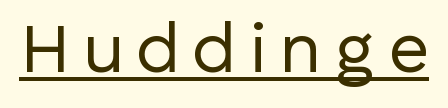
The typography opts for an upright posture over an oblique one. Ink coverage per letter is moderate at most. Proportional: the letters do not fall into vertical columns. The face used here is a sans, in the tradition of grotesques and geometrics. Beneath each row of characters lies a ruled line.
